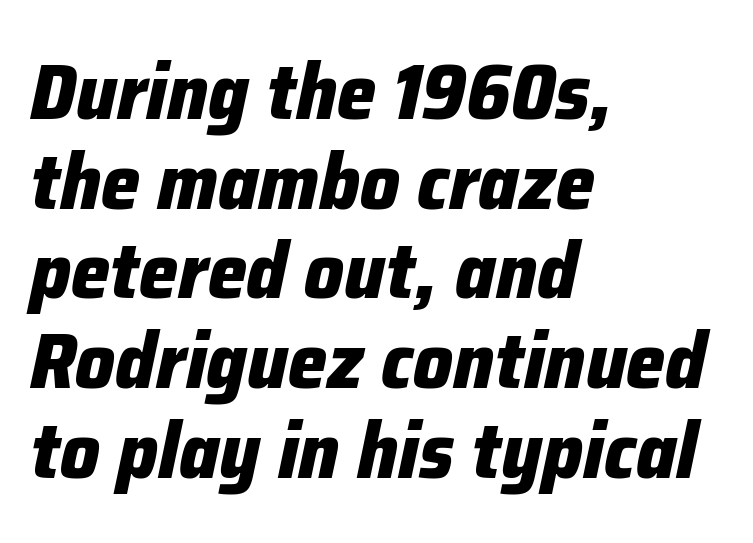
The image shows 78 px heavy type, italic (leaning right); set left-aligned, tight line spacing (1.15x), normal letter spacing, not underlined; low stroke contrast and a medium x-height.
